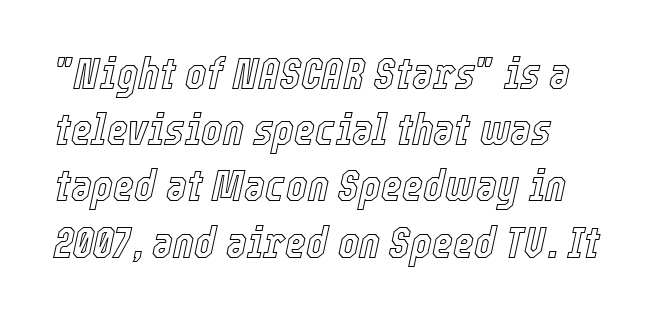
{"italic": "yes", "lean": "right", "slant_degrees": 12, "width": "condensed", "x_height": "medium", "monospaced": "no", "underline": "no", "align": "left", "line_spacing": "normal", "line_spacing_ratio": 1.25, "letter_spacing": "normal", "letter_spacing_em": 0.0, "glyph_px": 45}
